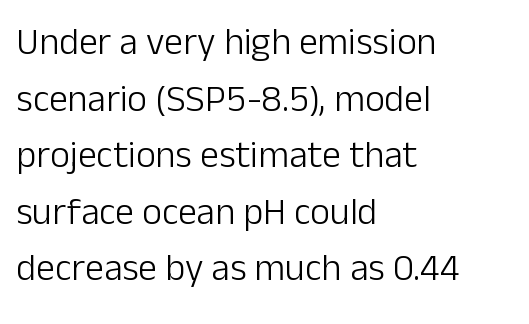
The image shows 38 px light sans-serif type, upright; set left-aligned, normal line spacing (1.49x), normal letter spacing, not underlined; low stroke contrast and a medium x-height.
